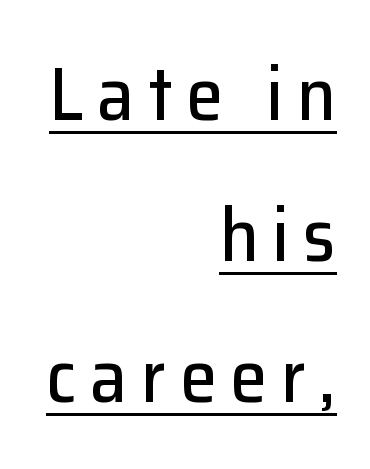
Q: Is the text italic (slanted)? A: No, it is upright.
Q: Is the typeface a serif or a sans-serif typeface? A: Sans-serif.
Q: Is the text underlined? A: Yes.
Q: How is the paragraph aligned? A: Right-aligned.
Q: Width (condensed, normal, or wide)? A: Normal.
Q: Stroke contrast? A: Low.
Q: x-height? A: Medium.
Q: Monospaced? A: No.
